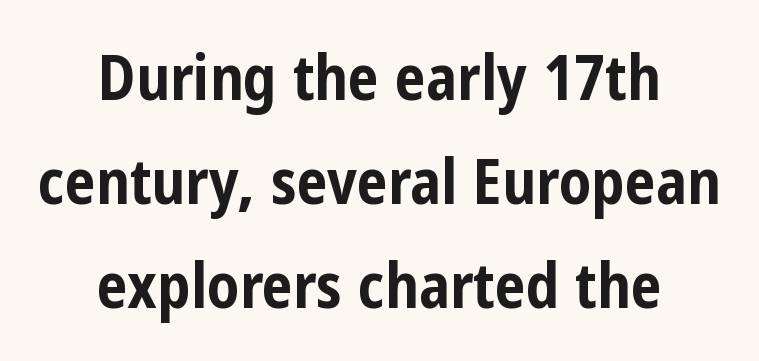
A dark, heavy texture on the line: the type is bold. Serifs: no, the terminals of the letterforms are clean. Default kerning and tracking; the words read as compact shapes. Each row of text sits above clean, open space. These lines stack symmetrically, like a column narrowing and widening about its center. The lines sit at an ordinary, default distance from one another.
